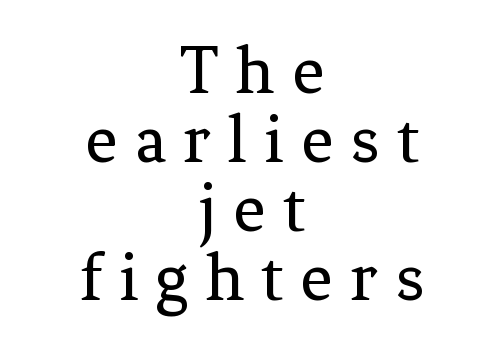
The face used here is proportionally spaced, like ordinary book or web type. The specimen reads as upright at a glance. The type is letterspaced generously, with wide tracking. Cramped leading. A bare baseline throughout the passage.
